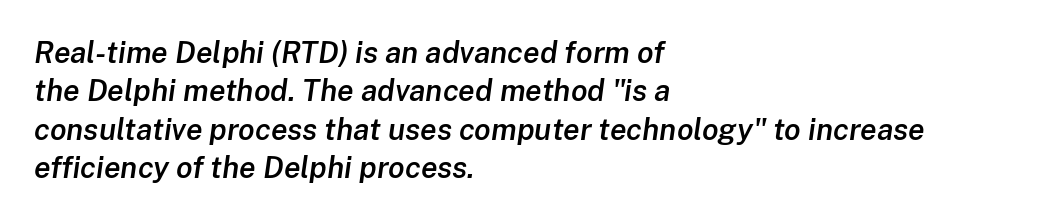
The image shows 30 px semibold type, italic (leaning right); set left-aligned, normal line spacing (1.28x), normal letter spacing, not underlined; low stroke contrast and a medium x-height.
